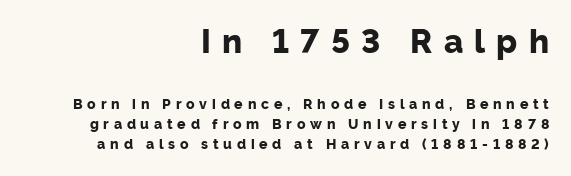
{"serif": "no", "italic": "no", "bold": "yes", "weight": "bold", "width": "normal", "stroke_contrast": "low", "x_height": "medium", "monospaced": "no", "underline": "no", "align": "right", "line_spacing": "normal", "line_spacing_ratio": 1.44, "letter_spacing": "wide", "letter_spacing_em": 0.34, "larger_block": "first", "size_ratio": 2.36, "glyph_px": 33}
